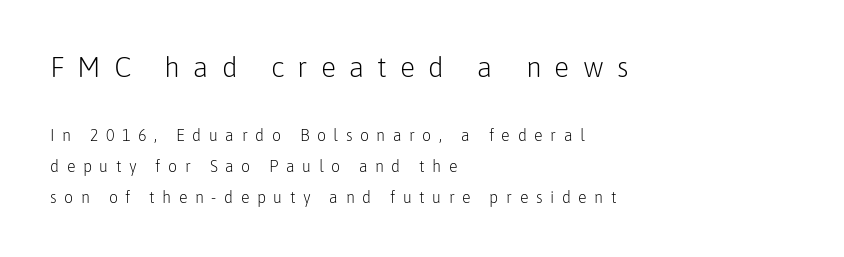
The image shows 28 px light sans-serif type, upright; set left-aligned, loose line spacing (1.92x), unusually wide letter spacing (+0.47 em), not underlined; the first (top) block is 1.75x larger; low stroke contrast and a medium x-height.
